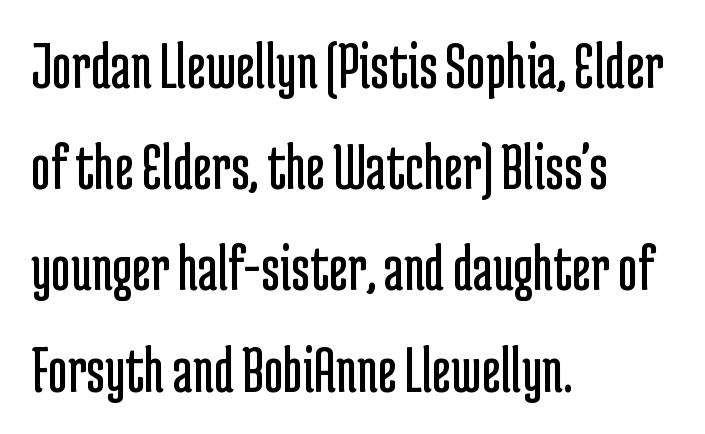
Q: Is the text bold? A: No.
Q: Is the text italic (slanted)? A: No, it is upright.
Q: Is the typeface a serif or a sans-serif typeface? A: Sans-serif.
Q: Is the text underlined? A: No.
Q: How is the paragraph aligned? A: Left-aligned.
Q: Is the spacing between letters normal or unusually wide? A: Normal.
Q: Is the spacing between lines tight, normal or loose? A: Normal.
Q: Width (condensed, normal, or wide)? A: Condensed.
Q: Stroke contrast? A: Low.
Q: x-height? A: Medium.
Q: Monospaced? A: No.
